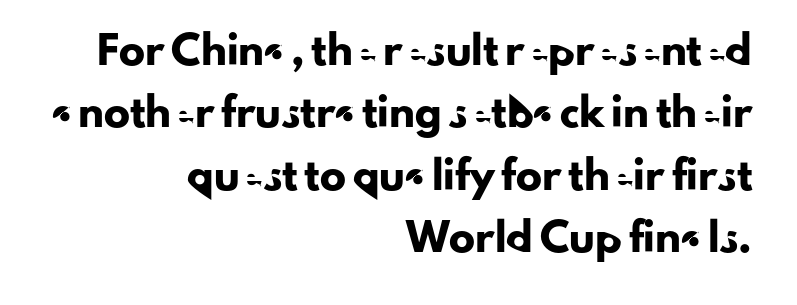
Q: Is the text italic (slanted)? A: No, it is upright.
Q: Is the text underlined? A: No.
Q: How is the paragraph aligned? A: Right-aligned.
Q: Is the spacing between letters normal or unusually wide? A: Normal.
Q: Is the spacing between lines tight, normal or loose? A: Loose.
